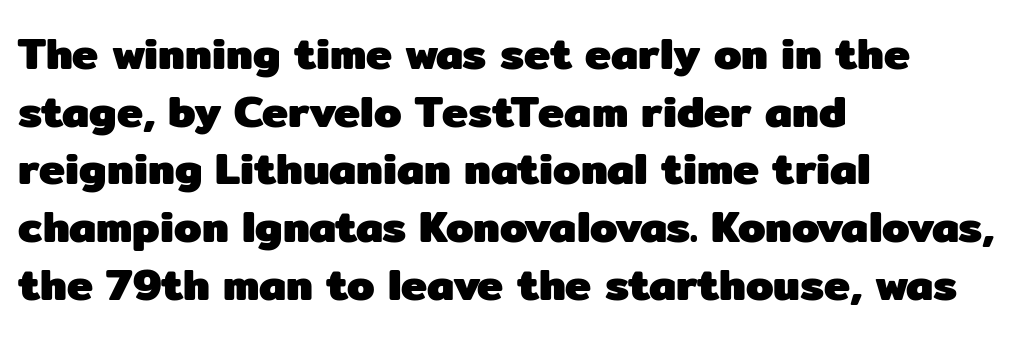
Descenders are the only things crossing below the line. The lettering stays uniformly vertical, giving the passage a roman look. Compared with typical paragraphs, the rows here are spaced about the same. Each letter keeps its own natural width here, so spacing adapts to shape.
